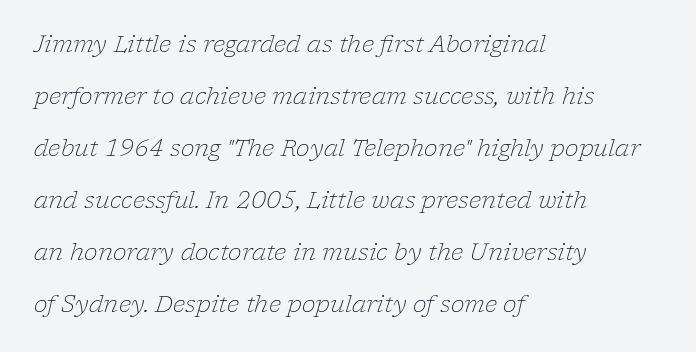
Q: Is the text bold? A: No.
Q: Is the text italic (slanted)? A: Yes, it leans right by about 17 degrees.
Q: Is the text underlined? A: No.
Q: How is the paragraph aligned? A: Left-aligned.
Q: Is the spacing between letters normal or unusually wide? A: Normal.
Q: Is the spacing between lines tight, normal or loose? A: Loose.
